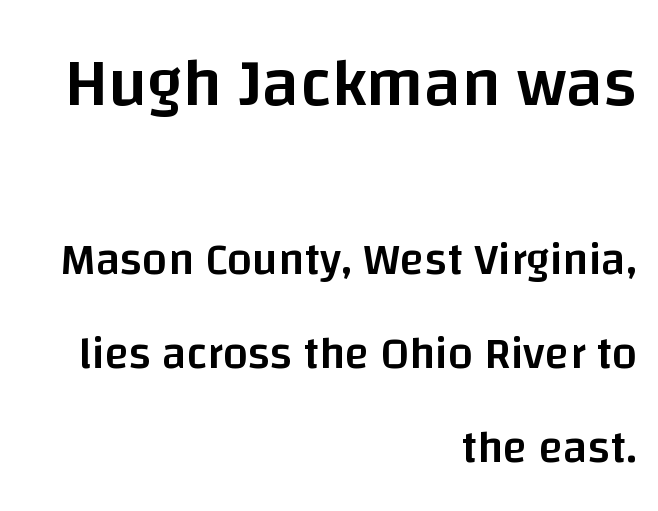
{"serif": "no", "italic": "no", "bold": "semi", "weight": "semibold", "width": "normal", "stroke_contrast": "low", "x_height": "large", "monospaced": "no", "underline": "no", "align": "right", "line_spacing": "loose", "line_spacing_ratio": 2.09, "letter_spacing": "normal", "letter_spacing_em": 0.0, "larger_block": "first", "size_ratio": 1.51, "glyph_px": 68}
